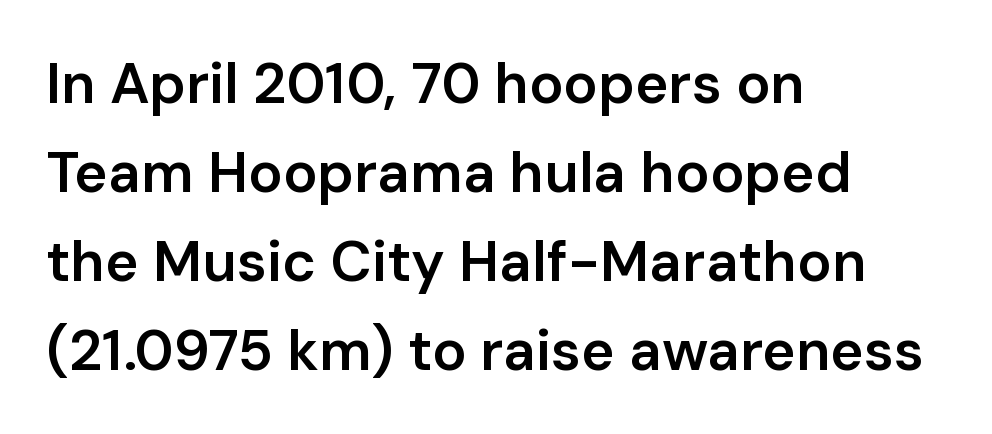
{"serif": "no", "italic": "no", "bold": "semi", "weight": "semibold", "width": "normal", "stroke_contrast": "low", "x_height": "medium", "monospaced": "no", "underline": "no", "align": "left", "line_spacing": "normal", "line_spacing_ratio": 1.56, "letter_spacing": "normal", "letter_spacing_em": 0.0, "glyph_px": 57}
